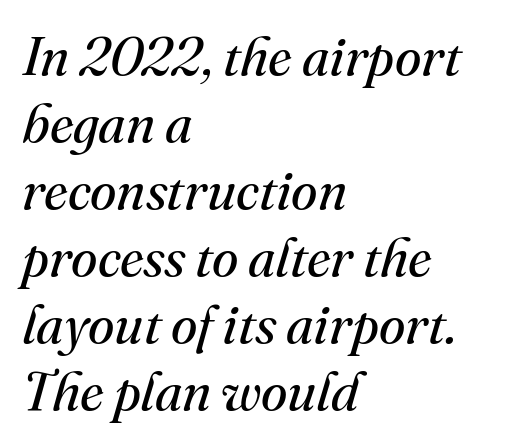
The image shows 54 px regular-weight serif type, italic (leaning right); set left-aligned, line spacing 1.24x, normal letter spacing, not underlined; medium stroke contrast and a small x-height.
